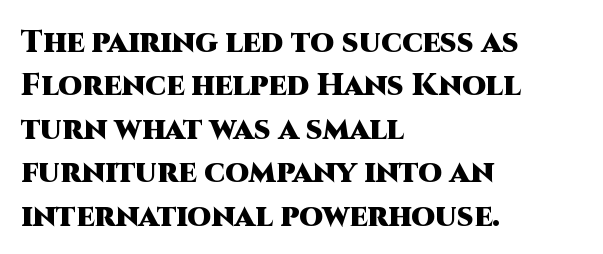
{"serif": "no", "italic": "no", "bold": "yes", "weight": "heavy", "width": "normal", "stroke_contrast": "high", "x_height": "large", "monospaced": "no", "underline": "no", "align": "left", "line_spacing": "normal", "line_spacing_ratio": 1.4, "letter_spacing": "normal", "letter_spacing_em": 0.0, "glyph_px": 31}
